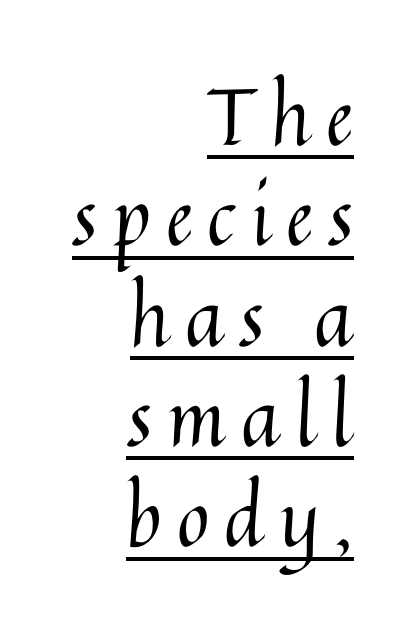
In CSS terms this would be text-align: right. The words here are underlined. The font is comparable to plain body text, perhaps lighter.
